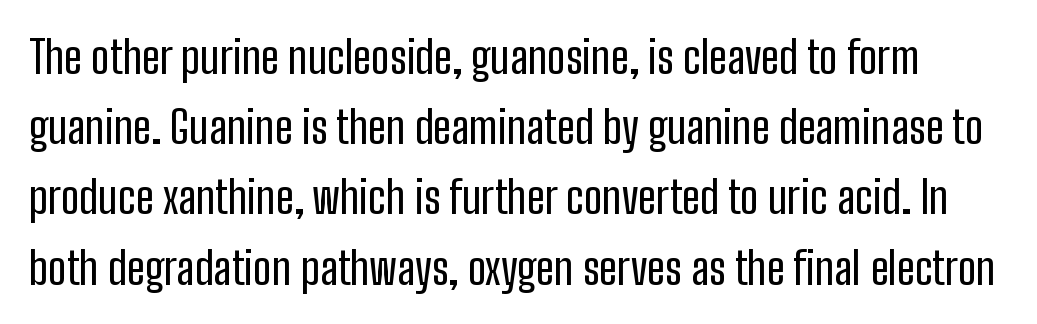
Q: Is the text italic (slanted)? A: No, it is upright.
Q: Is the typeface a serif or a sans-serif typeface? A: Sans-serif.
Q: Is the text underlined? A: No.
Q: Is the spacing between letters normal or unusually wide? A: Normal.
Q: Is the spacing between lines tight, normal or loose? A: Normal.
Q: Width (condensed, normal, or wide)? A: Condensed.
Q: Stroke contrast? A: Low.
Q: x-height? A: Medium.
Q: Monospaced? A: No.
